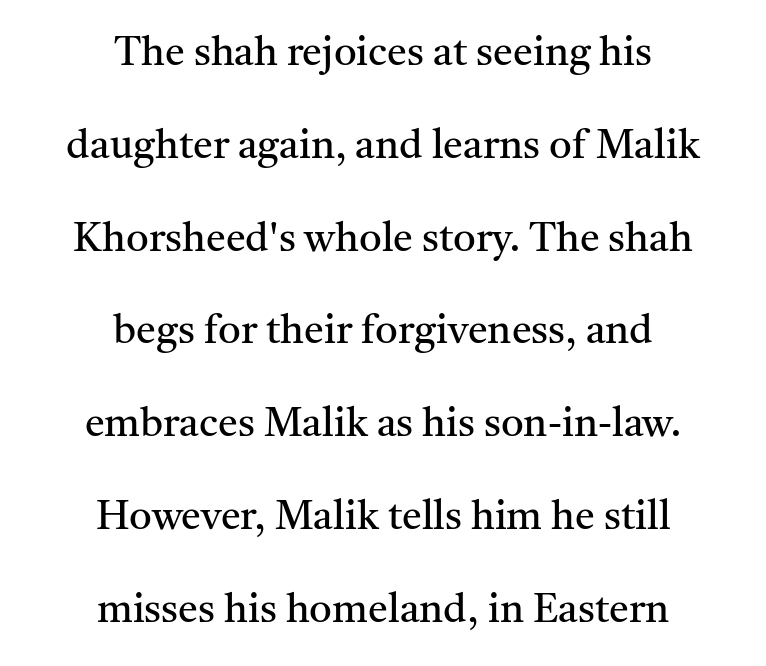
Q: Is the text bold? A: No.
Q: Is the text italic (slanted)? A: No, it is upright.
Q: Is the typeface a serif or a sans-serif typeface? A: Serif.
Q: Is the text underlined? A: No.
Q: How is the paragraph aligned? A: Centered.
Q: Is the spacing between letters normal or unusually wide? A: Normal.
Q: Is the spacing between lines tight, normal or loose? A: Loose.
Q: Width (condensed, normal, or wide)? A: Normal.
Q: Stroke contrast? A: Medium.
Q: x-height? A: Medium.
Q: Monospaced? A: No.
